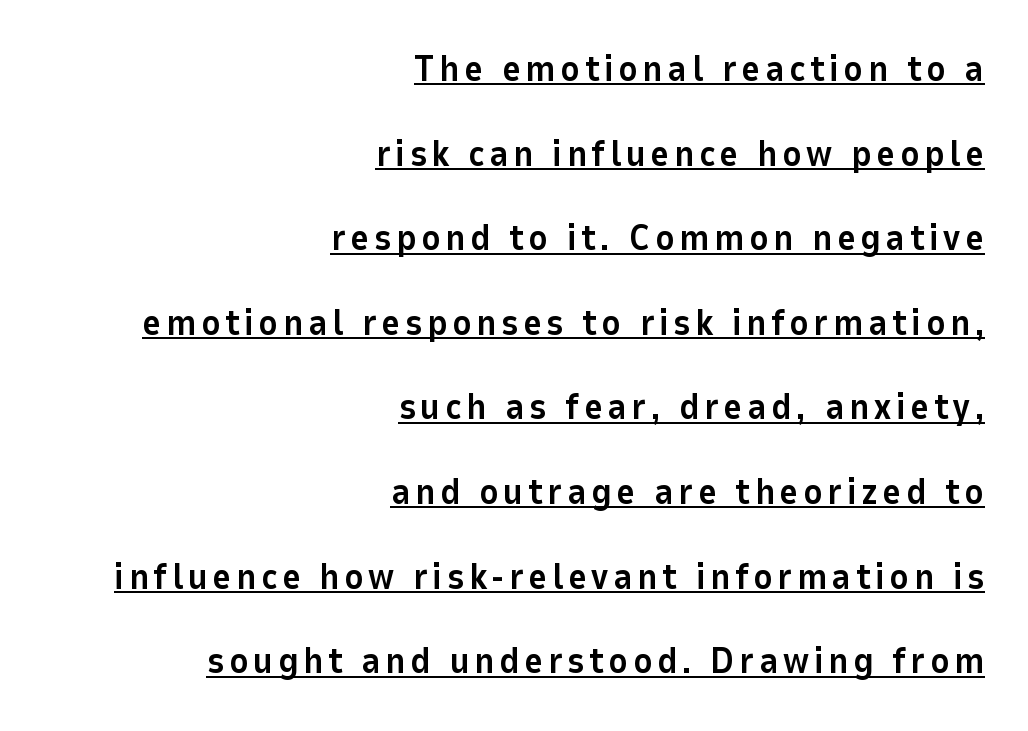
The image shows 36 px bold sans-serif type, upright; set right-aligned, loose line spacing (2.35x), underlined; low stroke contrast and a medium x-height.
